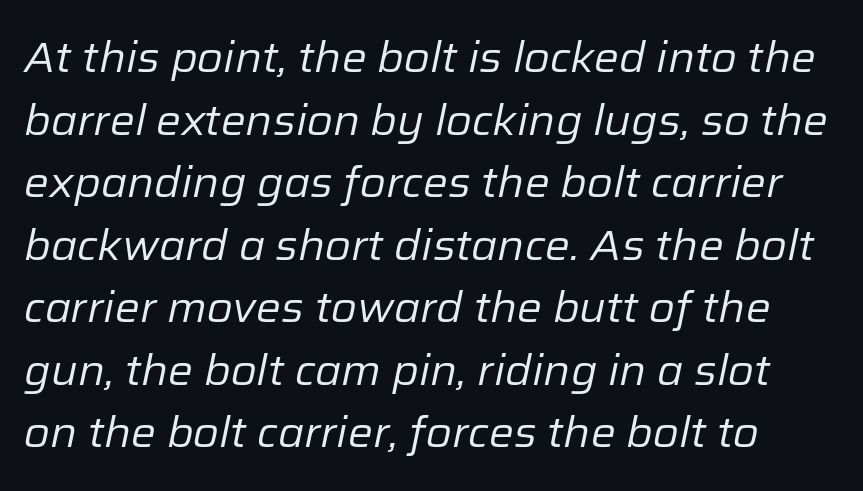
{"italic": "yes", "lean": "right", "slant_degrees": 12, "bold": "no", "weight": "regular", "width": "normal", "stroke_contrast": "low", "x_height": "medium", "monospaced": "no", "underline": "no", "line_spacing": "normal", "line_spacing_ratio": 1.49, "letter_spacing": "normal", "letter_spacing_em": 0.0, "glyph_px": 42}
